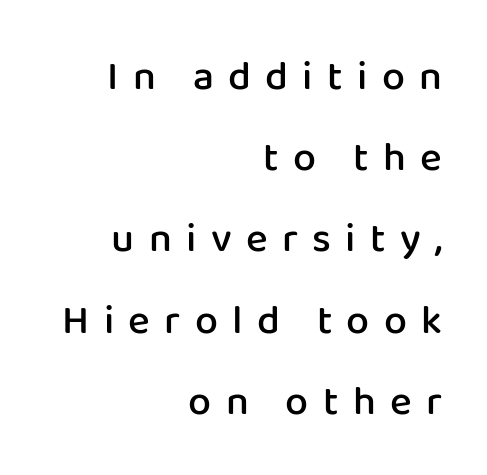
The designer went with a sans here, leaving each stem footless. Any mark beneath the type? The region is blank. A typesetter would call this proportional, since set widths differ per character. Which margin do the lines hug? The right one — the left edge is uneven. You can tell it's not italic because the verticals are truly vertical. Each new line begins a long way beneath the previous one.
